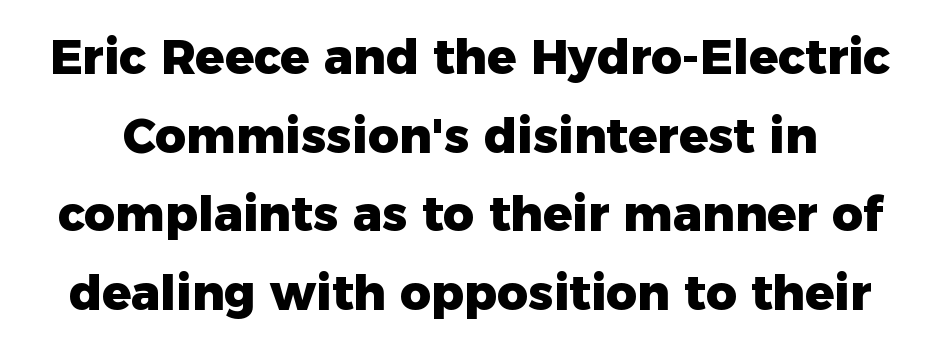
The image shows 48 px heavy sans-serif type, upright; set normal line spacing (1.64x), normal letter spacing, not underlined; low stroke contrast and a medium x-height.
